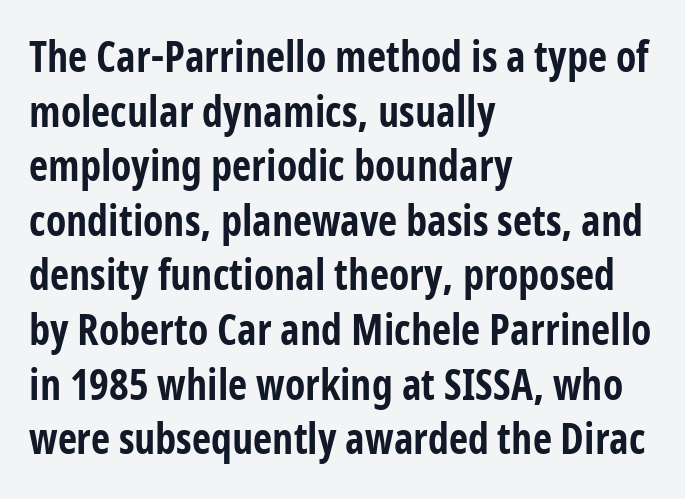
Q: Is the text bold? A: Yes.
Q: Is the text italic (slanted)? A: No, it is upright.
Q: Is the typeface a serif or a sans-serif typeface? A: Sans-serif.
Q: Is the text underlined? A: No.
Q: How is the paragraph aligned? A: Left-aligned.
Q: Is the spacing between letters normal or unusually wide? A: Normal.
Q: Is the spacing between lines tight, normal or loose? A: Normal.
Q: Width (condensed, normal, or wide)? A: Condensed.
Q: Stroke contrast? A: Low.
Q: x-height? A: Medium.
Q: Monospaced? A: No.
